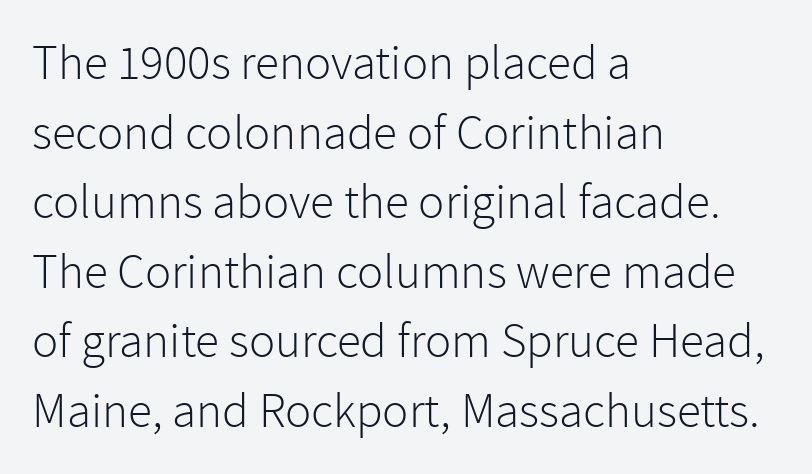
Q: Is the text bold? A: No.
Q: Is the text italic (slanted)? A: No, it is upright.
Q: Is the typeface a serif or a sans-serif typeface? A: Sans-serif.
Q: Is the text underlined? A: No.
Q: How is the paragraph aligned? A: Left-aligned.
Q: Is the spacing between letters normal or unusually wide? A: Normal.
Q: Is the spacing between lines tight, normal or loose? A: Normal.
Q: Width (condensed, normal, or wide)? A: Normal.
Q: Stroke contrast? A: Low.
Q: x-height? A: Medium.
Q: Monospaced? A: No.
